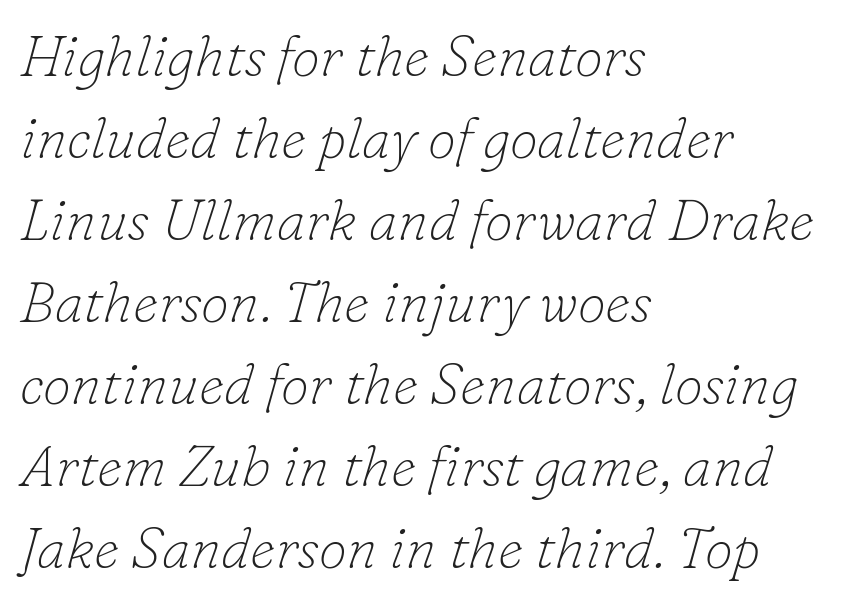
Only glyphs here, with clear space below each row. Typographically, this falls in the serif category. These lines stack with their left ends in a neat column. Horizontal bands of white between lines are of average thickness. The line texture is even and compact thanks to regular tracking. A typesetter would call this proportional, since set widths differ per character.
